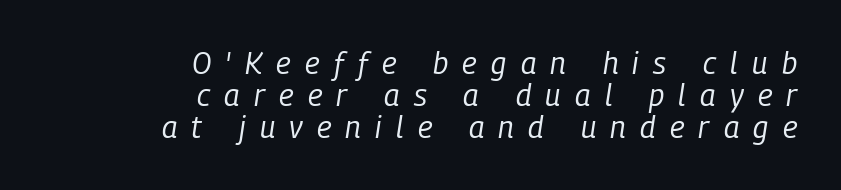
Q: Is the text bold? A: No.
Q: Is the text italic (slanted)? A: Yes, it leans right by about 9 degrees.
Q: Is the text underlined? A: No.
Q: How is the paragraph aligned? A: Right-aligned.
Q: Is the spacing between letters normal or unusually wide? A: Unusually wide.
Q: Is the spacing between lines tight, normal or loose? A: Tight.
Q: Width (condensed, normal, or wide)? A: Condensed.
Q: Stroke contrast? A: Low.
Q: x-height? A: Medium.
Q: Monospaced? A: No.
